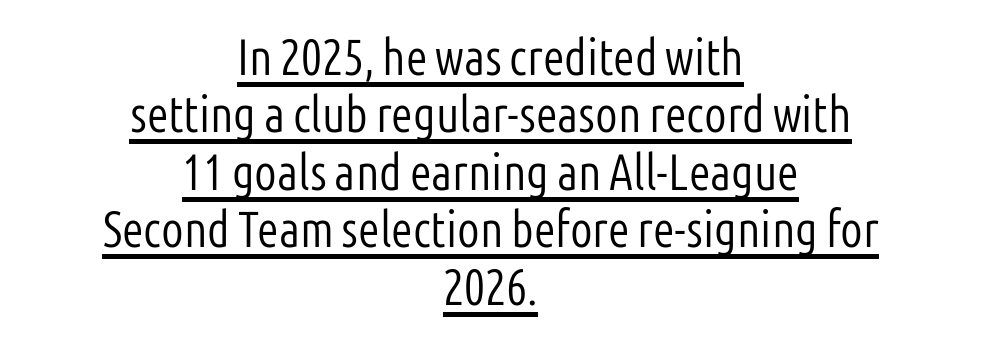
{"serif": "no", "italic": "no", "bold": "no", "weight": "light", "width": "condensed", "stroke_contrast": "low", "x_height": "medium", "monospaced": "no", "underline": "yes", "align": "center", "line_spacing": "tight", "line_spacing_ratio": 1.15, "letter_spacing": "normal", "letter_spacing_em": 0.0, "glyph_px": 50}
